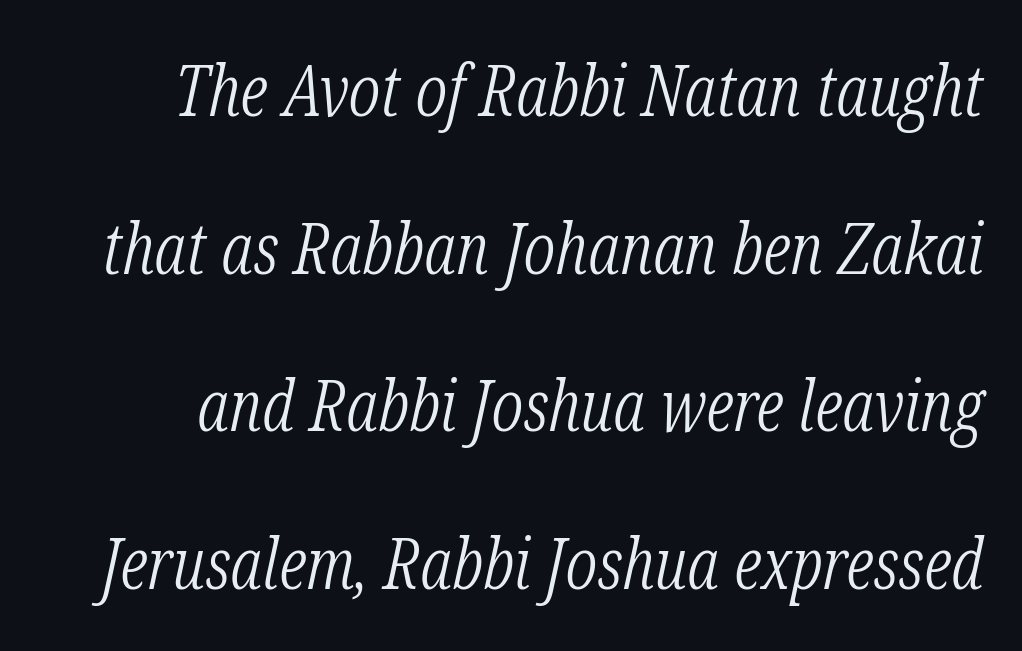
{"serif": "yes", "italic": "yes", "lean": "right", "slant_degrees": 12, "bold": "no", "weight": "light", "width": "condensed", "stroke_contrast": "low", "x_height": "medium", "monospaced": "no", "underline": "no", "line_spacing": "loose", "line_spacing_ratio": 2.19, "letter_spacing": "normal", "letter_spacing_em": 0.0, "glyph_px": 72}
